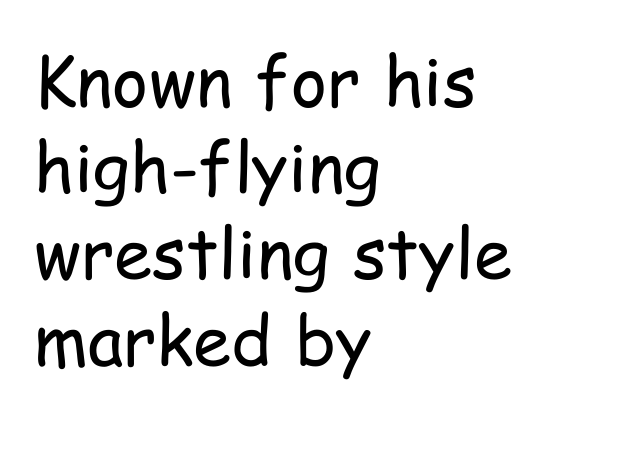
{"serif": "no", "italic": "no", "bold": "no", "weight": "regular", "width": "condensed", "stroke_contrast": "low", "x_height": "medium", "monospaced": "no", "underline": "no", "align": "left", "line_spacing": "normal", "line_spacing_ratio": 1.25, "letter_spacing": "normal", "letter_spacing_em": 0.0, "glyph_px": 69}
